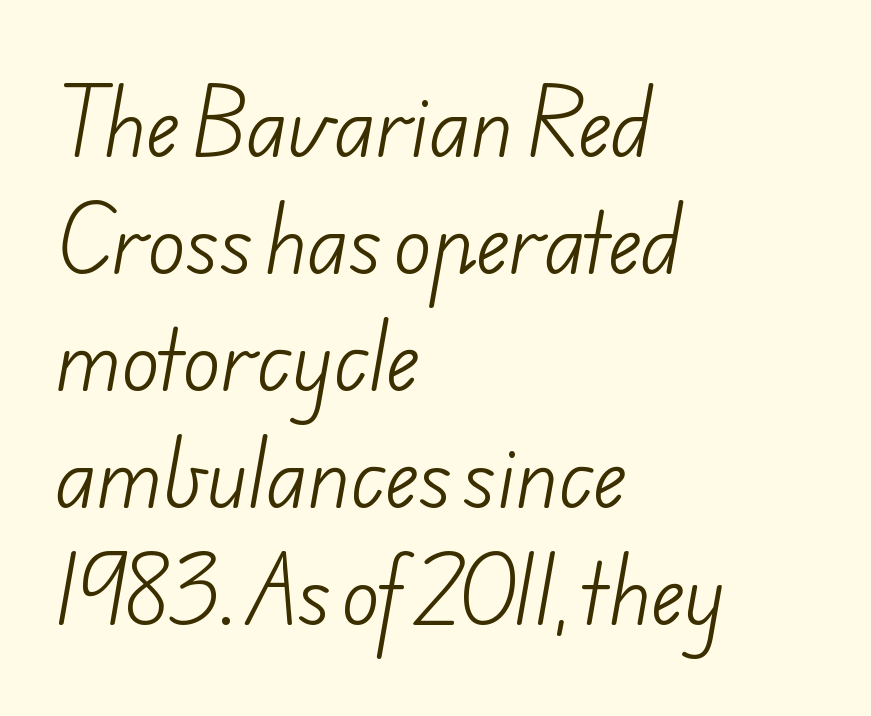
The image shows 79 px light sans-serif type; set left-aligned, normal line spacing (1.48x), normal letter spacing, not underlined; low stroke contrast and a small x-height.
